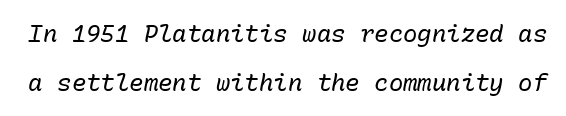
Summary of vertical rhythm: relaxed, with wide interline spacing. Slanted lettering throughout. Tracking value appears to be zero — textbook default spacing. Unmarked baselines from the first word to the last.
